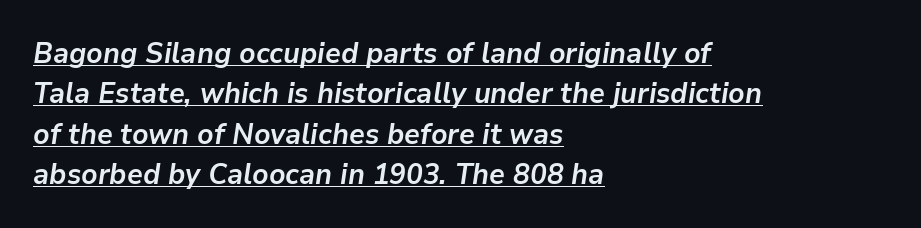
The passage shown is typed in a proportional face where columns would drift. Typeset ragged right — the left edge is the straight one. Looking at the ascenders, they clearly lean. The typesetter has applied underlining to the passage shown. A typesetter would call this leading conventional body-copy spacing. Heavy, bold letterforms.
